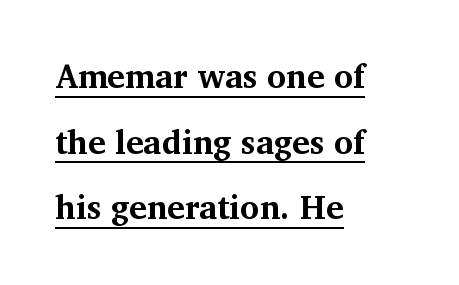
The lettering holds an erect, upright posture throughout. Every row of glyphs begins at an identical x-position on the left. Serifs: yes, visible at the terminals of the letterforms. Glyph-to-glyph distance matches everyday printed text. Here the designer chose a conventional face with non-uniform glyph widths. Quick note: underline on.
